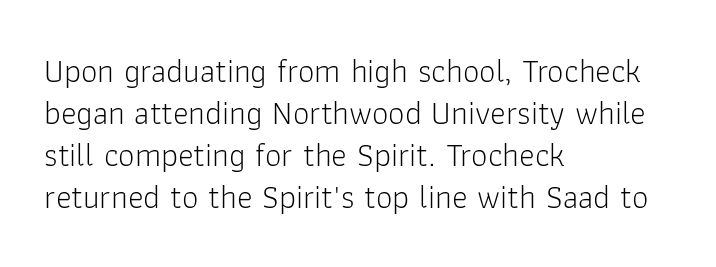
Type style note: lacks serifs. Evenly set lines give the paragraph a standard silhouette. The string is rendered with underlining switched off. Does extra space separate the letters? No, they use regular spacing. In CSS terms this would be text-align: left. Ascenders rise straight up at ninety degrees.
